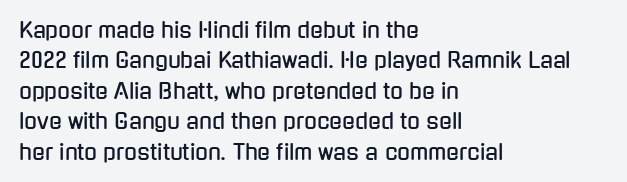
The image shows 21 px text type, upright; set left-aligned, normal line spacing (1.45x), normal letter spacing, not underlined.
